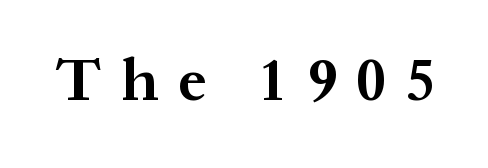
The image shows 61 px bold serif type, upright; set unusually wide letter spacing (+0.34 em), not underlined; medium stroke contrast and a medium x-height.
